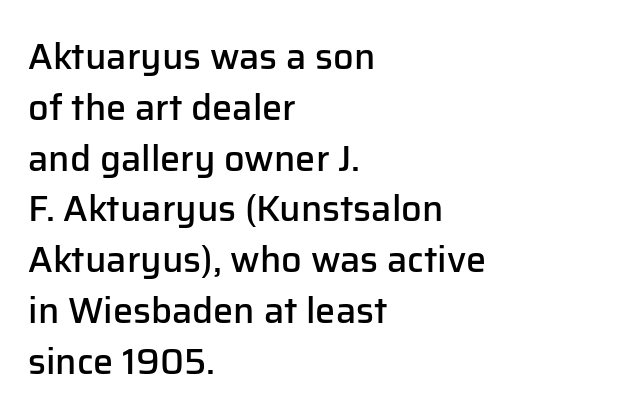
Q: Is the text bold? A: Semi-bold.
Q: Is the text italic (slanted)? A: No, it is upright.
Q: Is the typeface a serif or a sans-serif typeface? A: Sans-serif.
Q: Is the text underlined? A: No.
Q: How is the paragraph aligned? A: Left-aligned.
Q: Is the spacing between letters normal or unusually wide? A: Normal.
Q: Is the spacing between lines tight, normal or loose? A: Normal.
Q: Width (condensed, normal, or wide)? A: Normal.
Q: Stroke contrast? A: Low.
Q: x-height? A: Medium.
Q: Monospaced? A: No.
